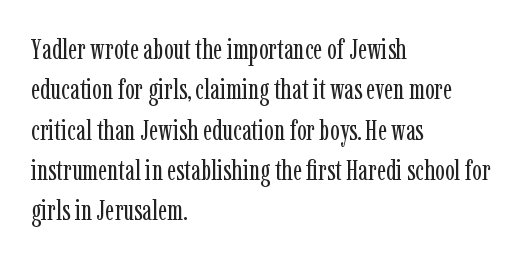
Q: Is the text bold? A: No.
Q: Is the text italic (slanted)? A: No, it is upright.
Q: Is the typeface a serif or a sans-serif typeface? A: Serif.
Q: Is the text underlined? A: No.
Q: How is the paragraph aligned? A: Left-aligned.
Q: Is the spacing between letters normal or unusually wide? A: Normal.
Q: Is the spacing between lines tight, normal or loose? A: Normal.
Q: Width (condensed, normal, or wide)? A: Condensed.
Q: Stroke contrast? A: Low.
Q: x-height? A: Medium.
Q: Monospaced? A: No.
